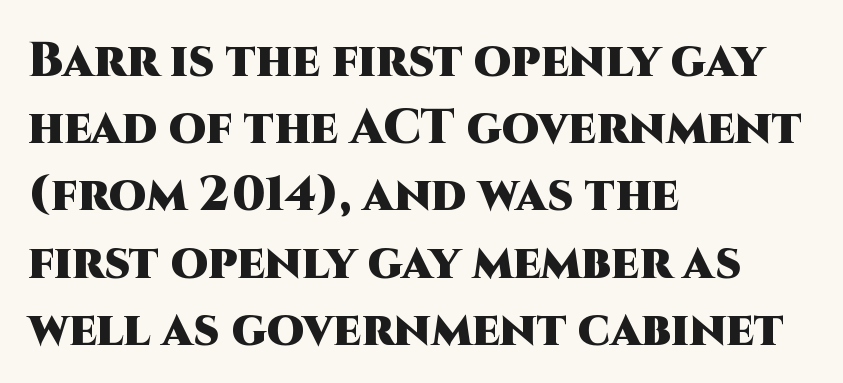
The compositor pushed each line to the left boundary. Posture: vertical. A clean baseline with only descenders dipping below it. The characters display no serif detailing; their extremities are plain.
